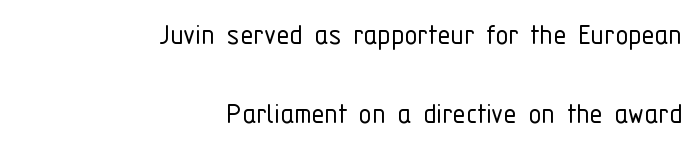
Q: Is the text bold? A: No.
Q: Is the text italic (slanted)? A: No, it is upright.
Q: Is the typeface a serif or a sans-serif typeface? A: Sans-serif.
Q: Is the text underlined? A: No.
Q: How is the paragraph aligned? A: Right-aligned.
Q: Is the spacing between letters normal or unusually wide? A: Normal.
Q: Is the spacing between lines tight, normal or loose? A: Loose.
Q: Width (condensed, normal, or wide)? A: Condensed.
Q: Stroke contrast? A: Low.
Q: x-height? A: Medium.
Q: Monospaced? A: No.
